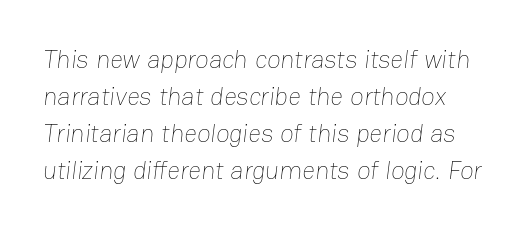
{"bold": "no", "underline": "no", "line_spacing": "normal", "line_spacing_ratio": 1.48, "letter_spacing": "normal", "letter_spacing_em": 0.0, "glyph_px": 25}
